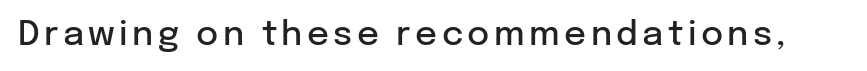
Q: Is the text bold? A: Semi-bold.
Q: Is the text italic (slanted)? A: No, it is upright.
Q: Is the typeface a serif or a sans-serif typeface? A: Sans-serif.
Q: Is the text underlined? A: No.
Q: Width (condensed, normal, or wide)? A: Normal.
Q: Stroke contrast? A: Low.
Q: x-height? A: Medium.
Q: Monospaced? A: No.
